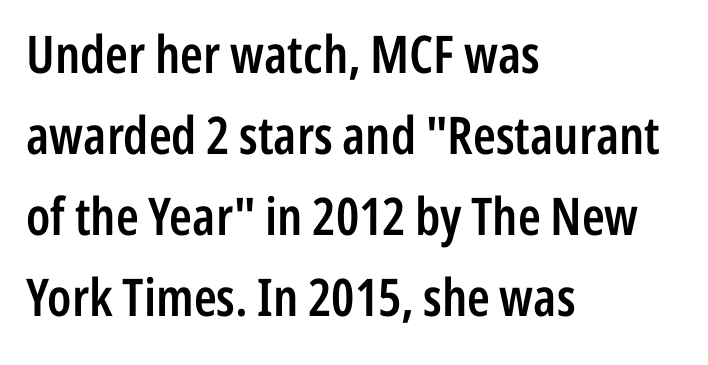
{"serif": "no", "italic": "no", "bold": "semi", "weight": "semibold", "width": "condensed", "stroke_contrast": "low", "x_height": "medium", "monospaced": "no", "underline": "no", "align": "left", "line_spacing": "normal", "line_spacing_ratio": 1.56, "letter_spacing": "normal", "letter_spacing_em": 0.0, "glyph_px": 52}
